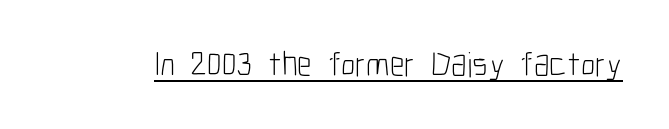
The image shows 35 px light, condensed sans-serif type, upright; set normal letter spacing, underlined; low stroke contrast and a medium x-height.
